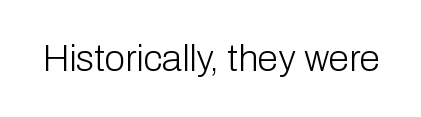
Unmarked baselines from the first word to the last. This is not heavy type; no bold has been used. The font's upright variant was chosen for this text. There is no visible air inserted between adjacent glyphs. These lines are rendered in a variable-pitch font. The characters display no serif detailing; their extremities are plain.
